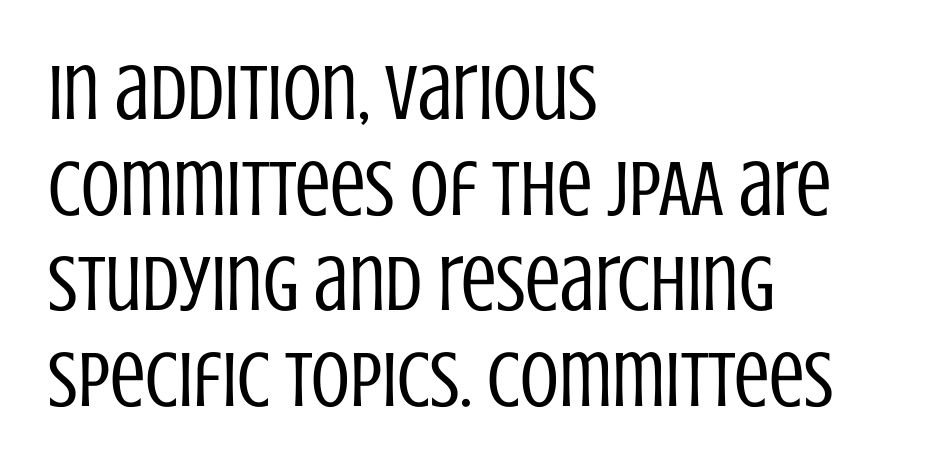
The image shows 79 px regular-weight, condensed sans-serif type, upright; set left-aligned, line spacing 1.21x, normal letter spacing, not underlined; low stroke contrast and a large x-height.
